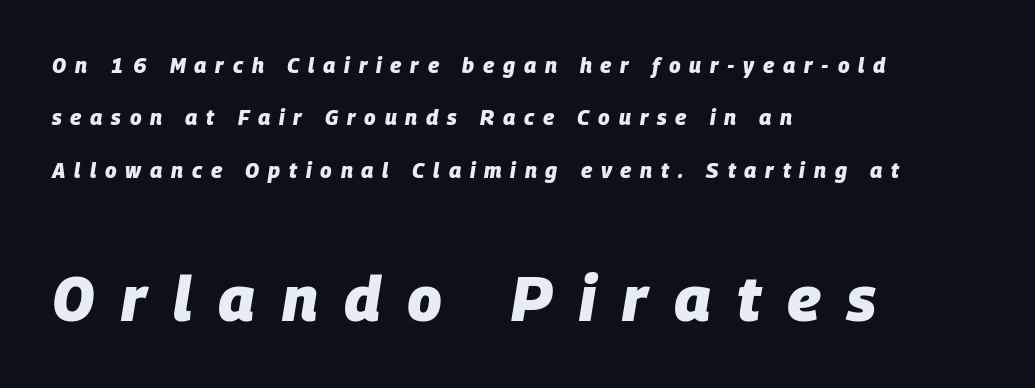
The image shows 63 px heavy type, italic (leaning right); set left-aligned, loose line spacing (2.5x), unusually wide letter spacing (+0.42 em), not underlined; the second (bottom) block is 3.0x larger; low stroke contrast and a large x-height.
